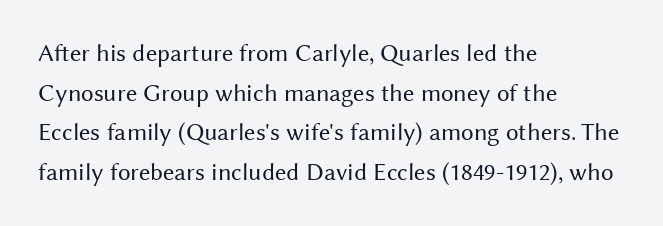
Q: Is the text bold? A: No.
Q: Is the text italic (slanted)? A: No, it is upright.
Q: Is the text underlined? A: No.
Q: How is the paragraph aligned? A: Left-aligned.
Q: Is the spacing between letters normal or unusually wide? A: Normal.
Q: Is the spacing between lines tight, normal or loose? A: Normal.
